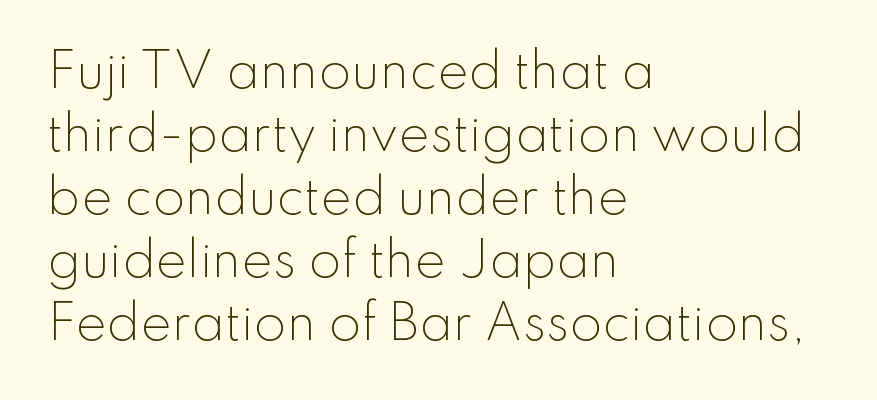
The image shows 47 px light sans-serif type, upright; set left-aligned, normal line spacing (1.34x), normal letter spacing, not underlined; low stroke contrast and a small x-height.
